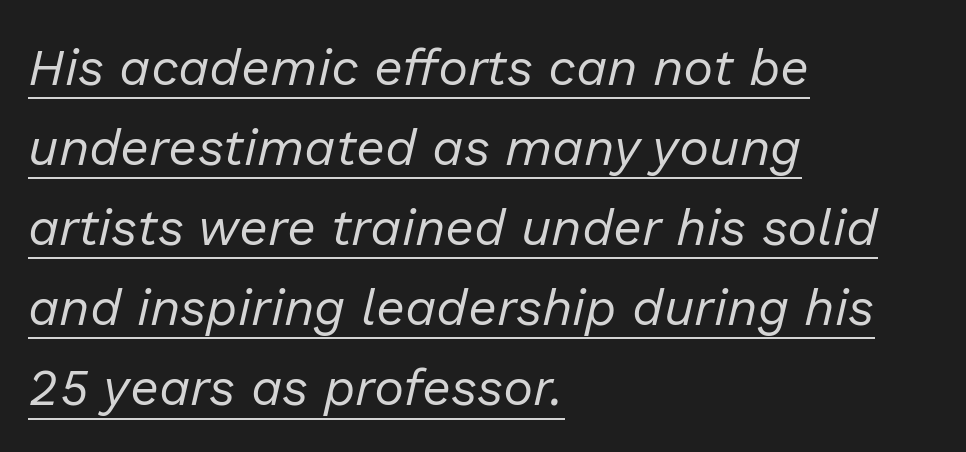
The image shows 51 px regular-weight type, italic (leaning right); set left-aligned, normal line spacing (1.57x), normal letter spacing, underlined; low stroke contrast and a medium x-height.
